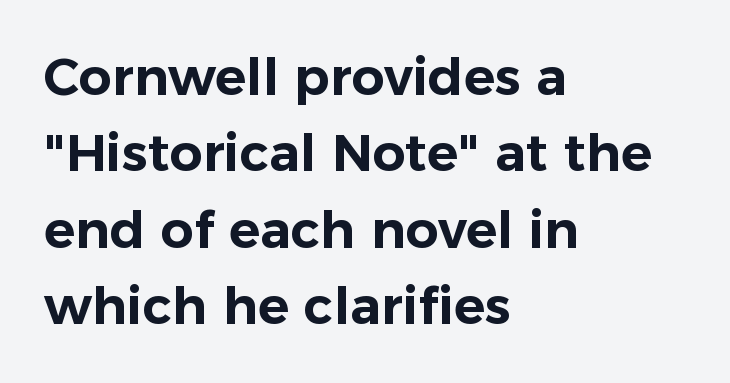
The image shows 52 px sans-serif type, upright; set left-aligned, normal line spacing (1.47x), normal letter spacing, not underlined; low stroke contrast and a medium x-height.
